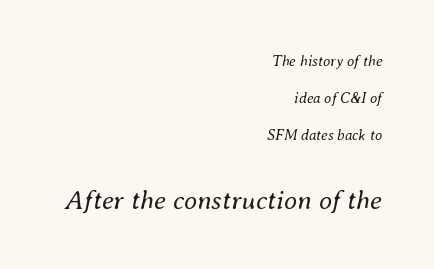
The image shows 27 px text type, italic (leaning right); set right-aligned, loose line spacing (2.46x), normal letter spacing, not underlined; the second (bottom) block is 1.8x larger.
